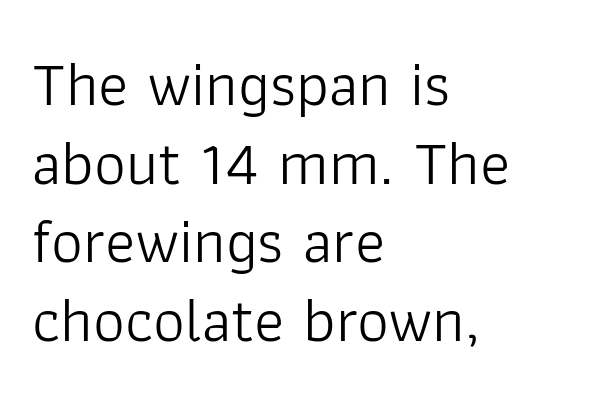
The image shows 63 px light sans-serif type, upright; set left-aligned, normal line spacing (1.25x), normal letter spacing, not underlined; low stroke contrast and a medium x-height.
